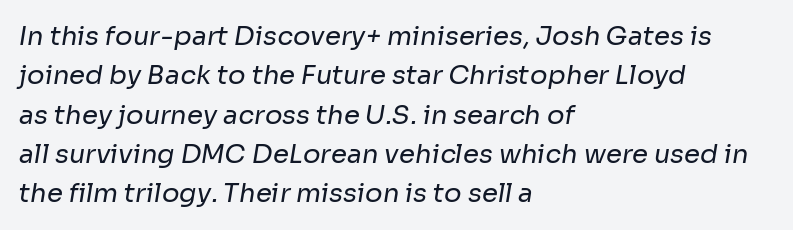
Baseline-to-baseline distance is the conventional proportion of letter height. Ink coverage per letter is moderate at most. Clear beneath every line of the passage. Is the letter spacing exaggerated? No — it looks like the ordinary default.
